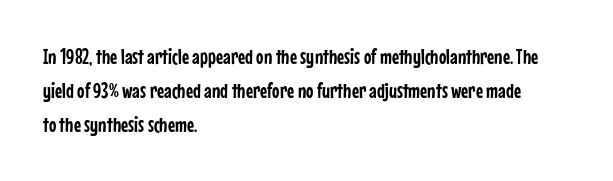
The image shows 22 px text type, upright; set left-aligned, normal line spacing (1.55x), normal letter spacing, not underlined.
